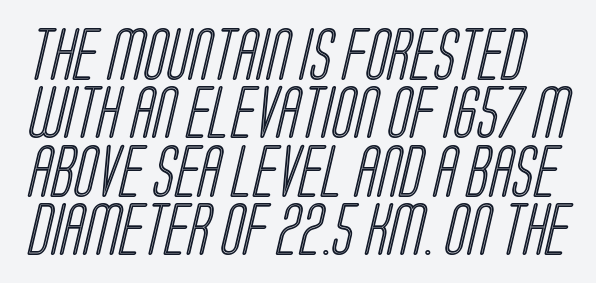
Successive baselines arrive quickly, one right under another. Anything drawn beneath the words? Only blank space. Here the designer chose a conventional face with non-uniform glyph widths. There is no visible air inserted between adjacent glyphs.
